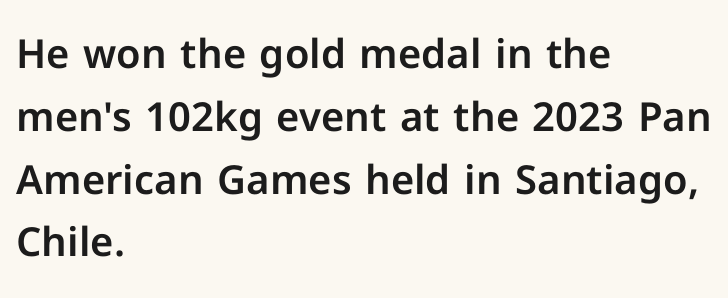
Q: Is the text italic (slanted)? A: No, it is upright.
Q: Is the typeface a serif or a sans-serif typeface? A: Sans-serif.
Q: Is the text underlined? A: No.
Q: How is the paragraph aligned? A: Left-aligned.
Q: Is the spacing between letters normal or unusually wide? A: Normal.
Q: Is the spacing between lines tight, normal or loose? A: Normal.
Q: Width (condensed, normal, or wide)? A: Normal.
Q: Stroke contrast? A: Low.
Q: x-height? A: Medium.
Q: Monospaced? A: No.
